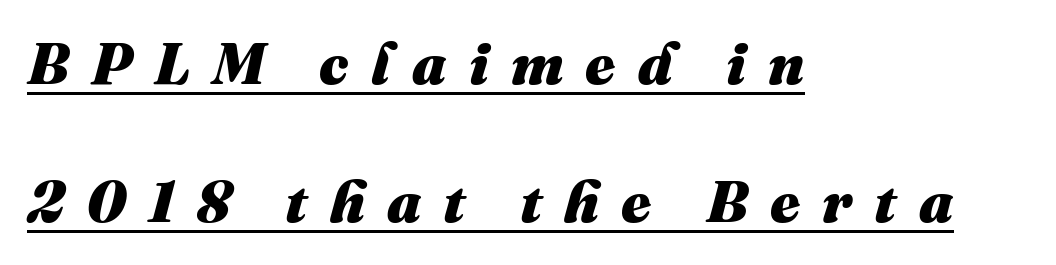
The image shows 58 px heavy type, italic (leaning right); set left-aligned, loose line spacing (2.38x), unusually wide letter spacing (+0.38 em), underlined; medium stroke contrast and a medium x-height.
